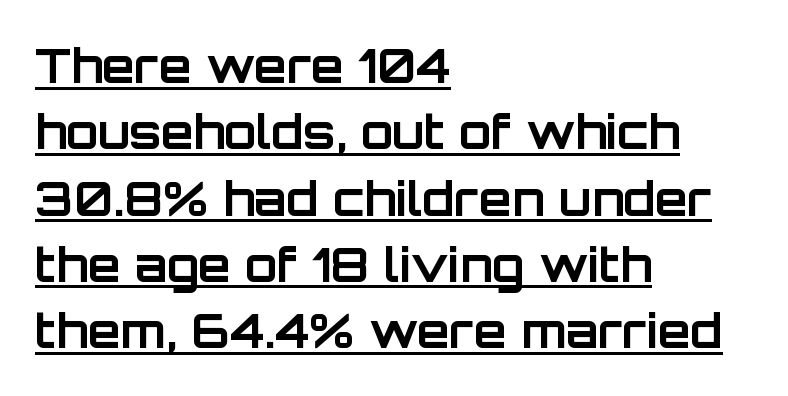
{"serif": "no", "italic": "no", "bold": "yes", "weight": "bold", "width": "normal", "stroke_contrast": "low", "x_height": "large", "monospaced": "no", "underline": "yes", "align": "left", "line_spacing": "normal", "line_spacing_ratio": 1.41, "letter_spacing": "normal", "letter_spacing_em": 0.0, "glyph_px": 47}
